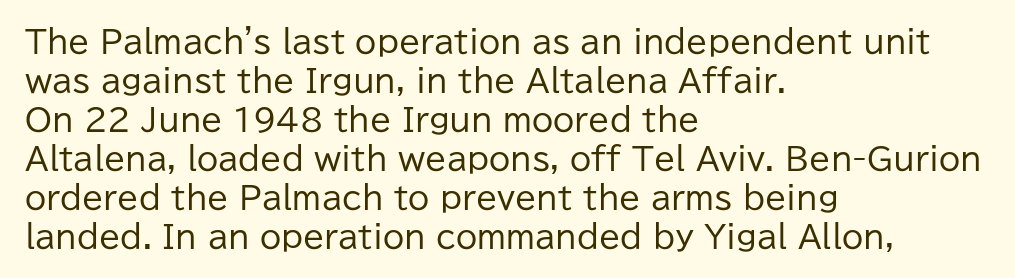
{"serif": "no", "italic": "no", "bold": "no", "weight": "regular", "width": "normal", "stroke_contrast": "low", "x_height": "medium", "monospaced": "no", "underline": "no", "align": "left", "line_spacing": "normal", "line_spacing_ratio": 1.26, "letter_spacing": "normal", "letter_spacing_em": 0.0, "glyph_px": 31}
